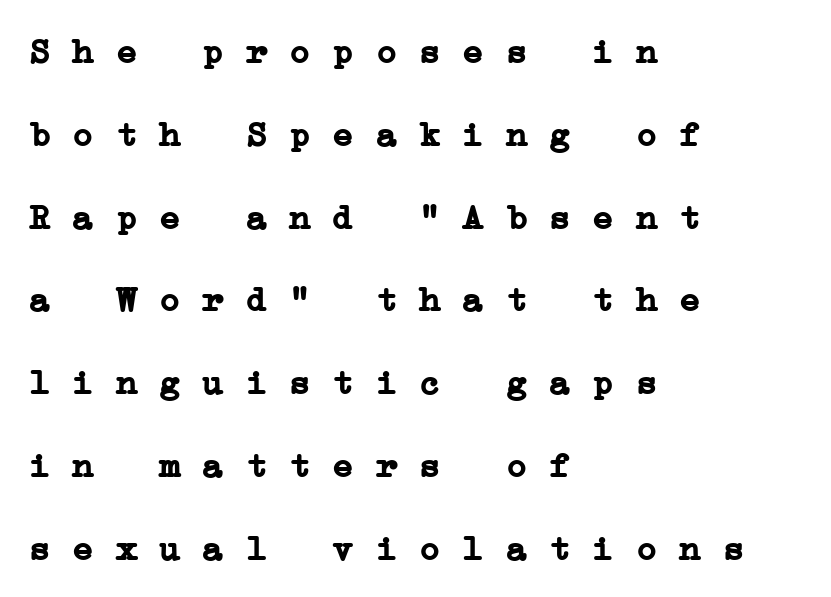
The line texture is even and compact thanks to regular tracking. Do the characters align in a grid? Yes, the font is monospaced. Summary of weight: heavy, a full bold. Does the type have serifs? Yes, each stem ends in a small foot. Plain, unruled lines of type. Line beginnings align vertically; line endings do not.
